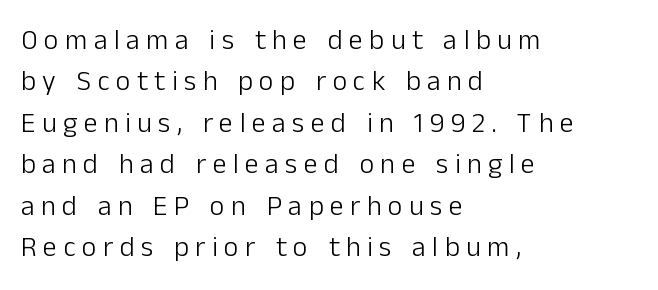
{"serif": "no", "italic": "no", "bold": "no", "weight": "light", "width": "normal", "stroke_contrast": "low", "x_height": "medium", "monospaced": "no", "underline": "no", "align": "left", "line_spacing": "normal", "line_spacing_ratio": 1.48, "letter_spacing": "wide", "letter_spacing_em": 0.23, "glyph_px": 28}
